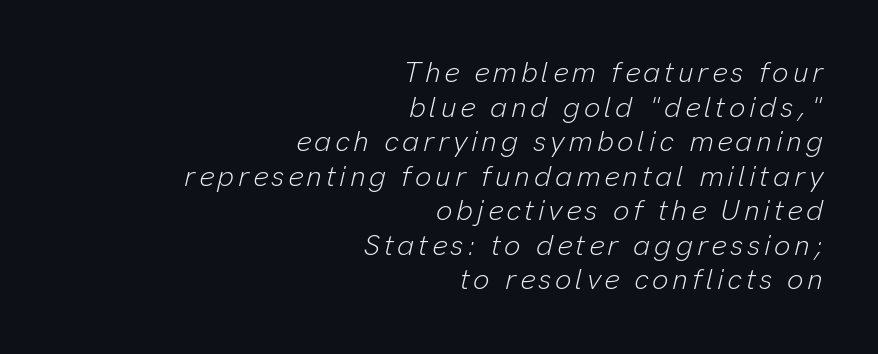
The face used here is proportionally spaced, like ordinary book or web type. The setting favours the right margin, as signatures and pull-quotes sometimes do. The whole block is typeset with a tilt. Each row of text sits above clean, open space.
